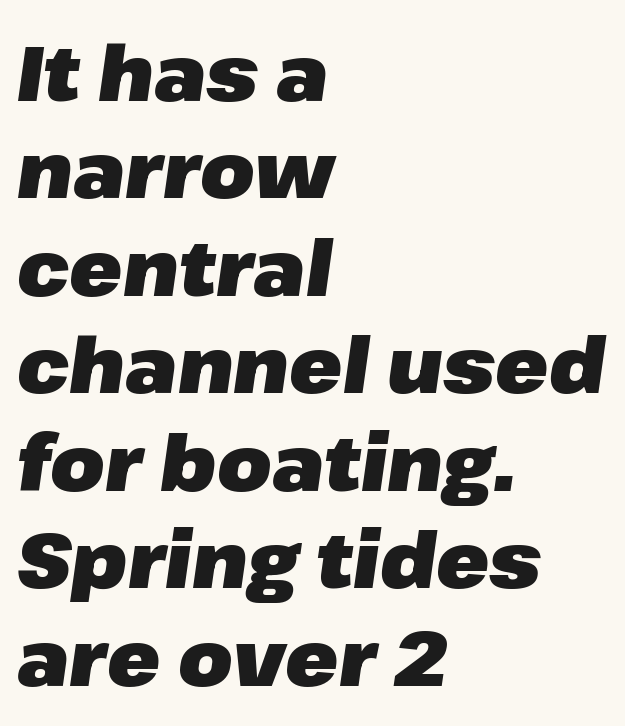
The image shows 78 px heavy type, italic (leaning right); set left-aligned, normal line spacing (1.25x), normal letter spacing, not underlined; low stroke contrast and a medium x-height.
